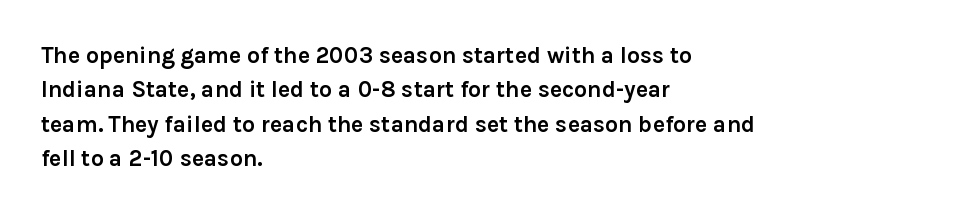
{"italic": "no", "bold": "yes", "underline": "no", "align": "left", "line_spacing": "normal", "line_spacing_ratio": 1.49, "letter_spacing": "normal", "letter_spacing_em": 0.0, "glyph_px": 23}
